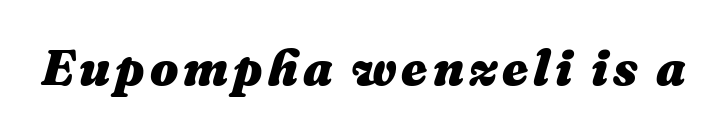
The face used here is proportionally spaced, like ordinary book or web type. Each glyph is drawn with heavy, bold strokes. Does the lettering tilt? It does — this is italic. Type without underlining.
